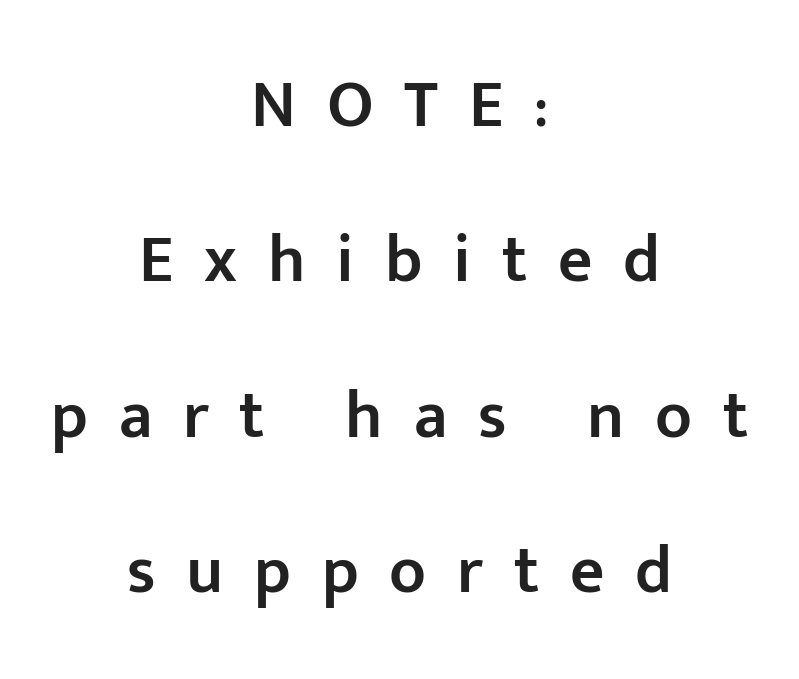
The image shows 67 px semibold sans-serif type, upright; set centered, loose line spacing (2.32x), unusually wide letter spacing (+0.46 em), not underlined; low stroke contrast and a medium x-height.
